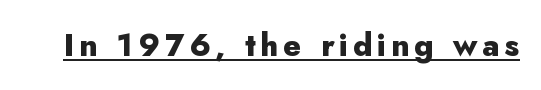
{"serif": "no", "italic": "no", "bold": "yes", "weight": "heavy", "width": "normal", "stroke_contrast": "low", "x_height": "small", "monospaced": "no", "underline": "yes", "glyph_px": 31}
